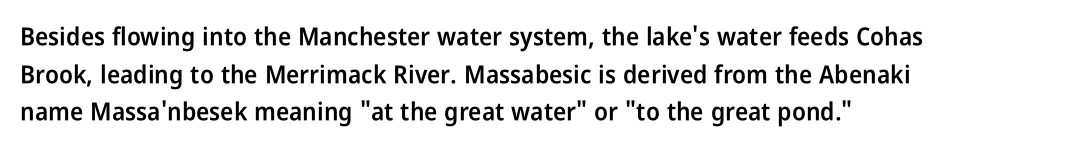
{"italic": "no", "bold": "semi", "underline": "no", "align": "left", "line_spacing": "normal", "line_spacing_ratio": 1.51, "letter_spacing": "normal", "letter_spacing_em": 0.0, "glyph_px": 25}
